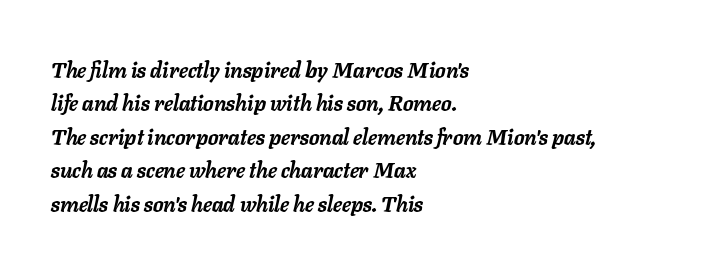
Q: Is the text bold? A: Yes.
Q: Is the text italic (slanted)? A: Yes, it leans right by about 11 degrees.
Q: Is the text underlined? A: No.
Q: How is the paragraph aligned? A: Left-aligned.
Q: Is the spacing between letters normal or unusually wide? A: Normal.
Q: Is the spacing between lines tight, normal or loose? A: Normal.
